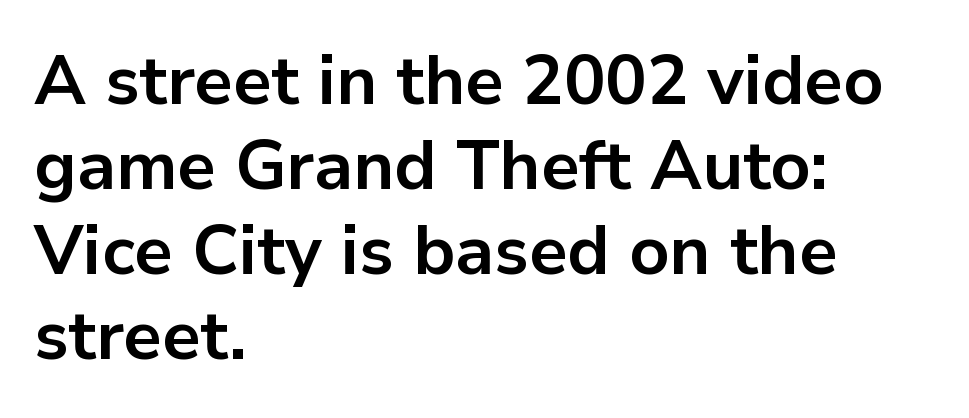
The image shows 69 px bold sans-serif type, upright; set left-aligned, line spacing 1.23x, normal letter spacing, not underlined; low stroke contrast and a medium x-height.
